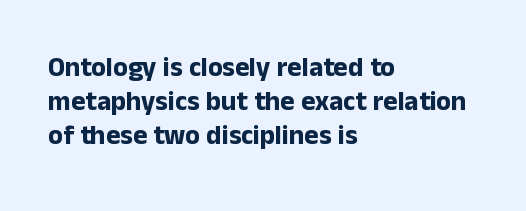
Q: Is the text bold? A: Yes.
Q: Is the text italic (slanted)? A: No, it is upright.
Q: Is the text underlined? A: No.
Q: How is the paragraph aligned? A: Left-aligned.
Q: Is the spacing between letters normal or unusually wide? A: Normal.
Q: Is the spacing between lines tight, normal or loose? A: Normal.
